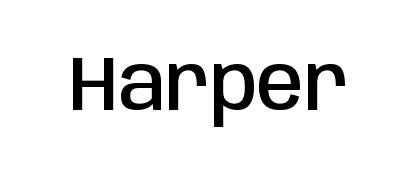
The image shows 76 px semibold, condensed sans-serif type, upright; set normal letter spacing, not underlined; low stroke contrast and a large x-height.
